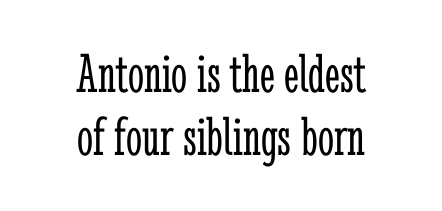
The image shows 57 px light, condensed serif type, upright; set centered, tight line spacing (1.11x), normal letter spacing, not underlined; low stroke contrast and a medium x-height.
